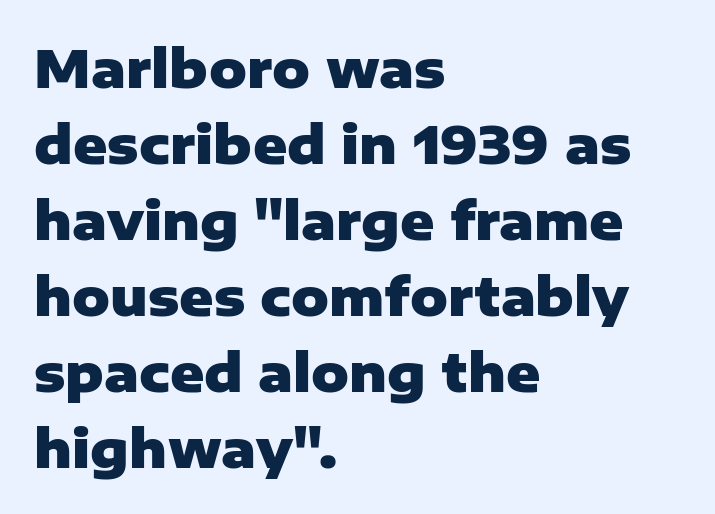
The image shows 52 px heavy sans-serif type, upright; set left-aligned, normal line spacing (1.46x), normal letter spacing, not underlined; low stroke contrast and a medium x-height.
